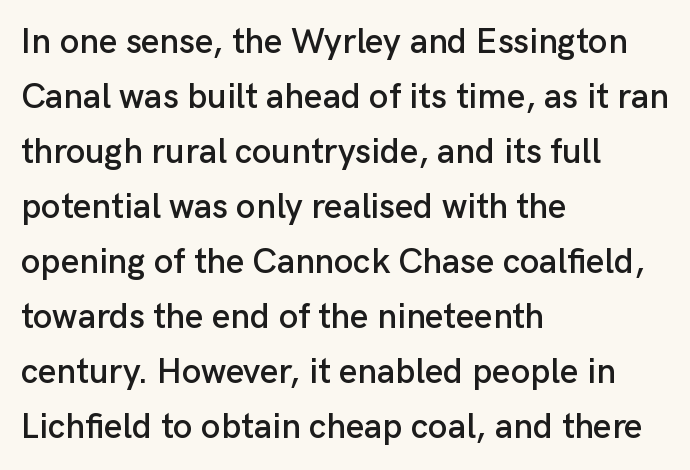
Glyph-to-glyph distance matches everyday printed text. Horizontally, the lines are justified to the leading edge only. A typesetter would call this leading conventional body-copy spacing. Posture: upright roman.
